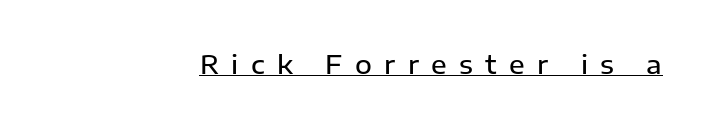
The image shows 26 px text type, upright; set unusually wide letter spacing (+0.48 em), underlined.
